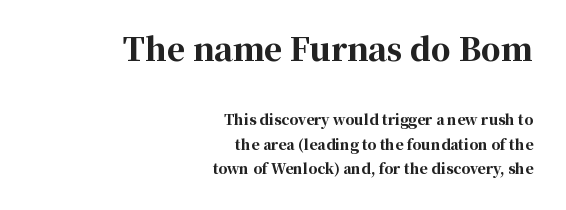
Q: Is the text bold? A: Yes.
Q: Is the text italic (slanted)? A: No, it is upright.
Q: Is the typeface a serif or a sans-serif typeface? A: Serif.
Q: Is the text underlined? A: No.
Q: How is the paragraph aligned? A: Right-aligned.
Q: Is the spacing between letters normal or unusually wide? A: Normal.
Q: Which block of text is set in a larger size, the first (top) or the second (bottom)? A: The first (top) one.
Q: Width (condensed, normal, or wide)? A: Normal.
Q: Stroke contrast? A: High.
Q: x-height? A: Medium.
Q: Monospaced? A: No.
